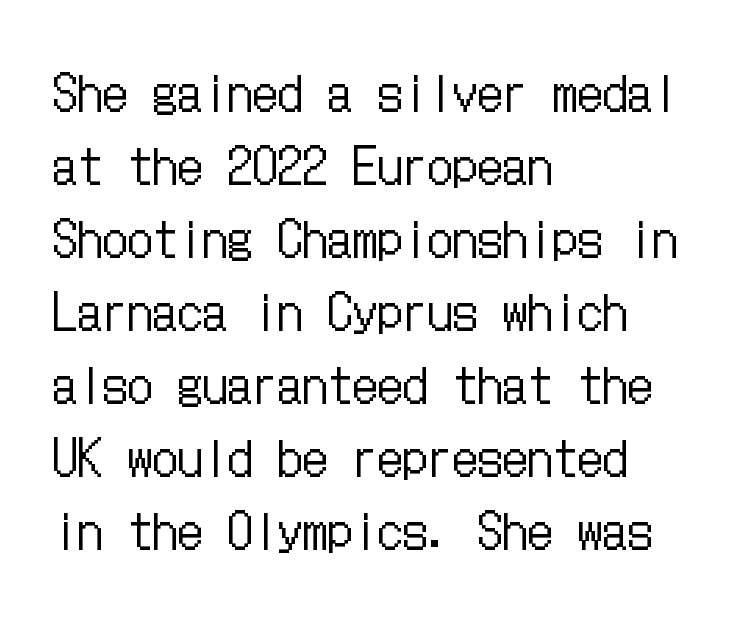
The image shows 50 px regular-weight, condensed type, upright; set left-aligned, normal line spacing (1.46x), normal letter spacing, not underlined; low stroke contrast and a medium x-height.
